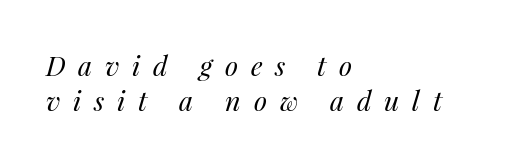
{"italic": "yes", "lean": "right", "slant_degrees": 14, "bold": "no", "underline": "no", "align": "left", "line_spacing": "normal", "line_spacing_ratio": 1.29, "letter_spacing": "wide", "letter_spacing_em": 0.47, "glyph_px": 27}
